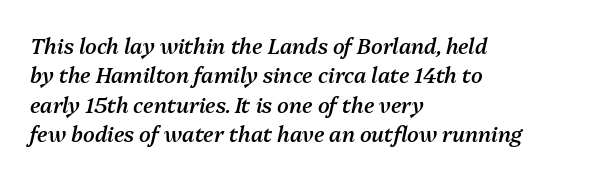
Q: Is the text bold? A: Semi-bold.
Q: Is the text italic (slanted)? A: Yes, it leans right by about 13 degrees.
Q: Is the text underlined? A: No.
Q: How is the paragraph aligned? A: Left-aligned.
Q: Is the spacing between letters normal or unusually wide? A: Normal.
Q: Is the spacing between lines tight, normal or loose? A: Normal.
